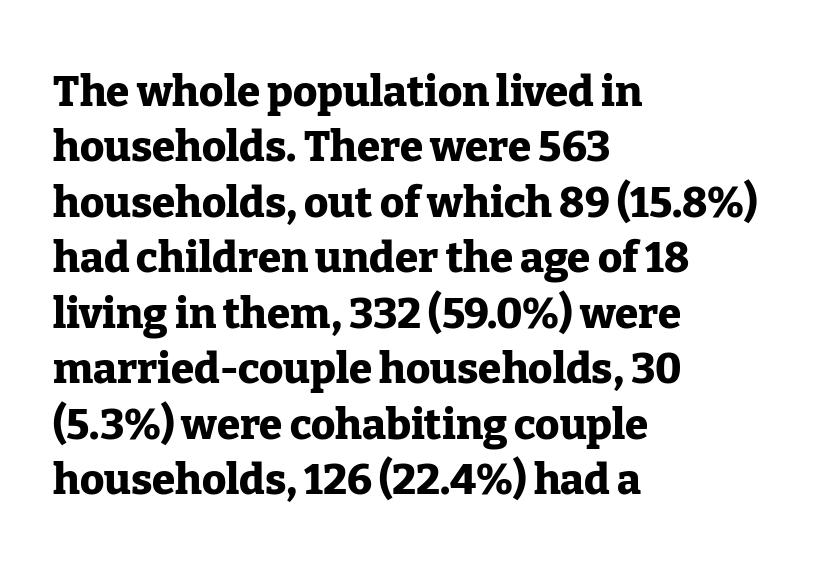
Q: Is the text bold? A: Yes.
Q: Is the text italic (slanted)? A: No, it is upright.
Q: Is the typeface a serif or a sans-serif typeface? A: Serif.
Q: Is the text underlined? A: No.
Q: How is the paragraph aligned? A: Left-aligned.
Q: Is the spacing between letters normal or unusually wide? A: Normal.
Q: Is the spacing between lines tight, normal or loose? A: Normal.
Q: Width (condensed, normal, or wide)? A: Normal.
Q: Stroke contrast? A: Low.
Q: x-height? A: Medium.
Q: Monospaced? A: No.
